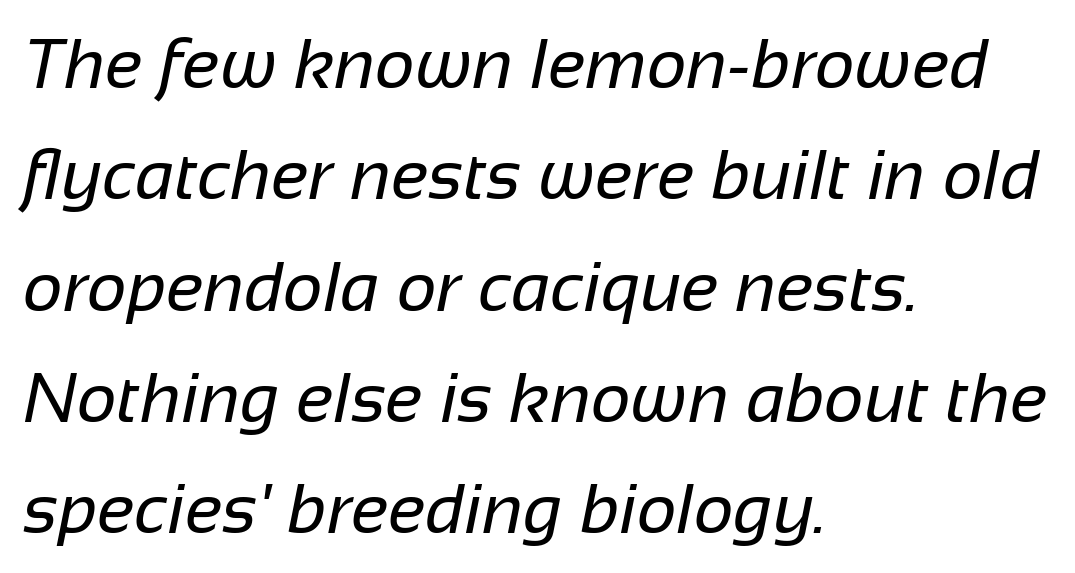
The image shows 70 px regular-weight sans-serif type; set left-aligned, normal line spacing (1.59x), normal letter spacing, not underlined; low stroke contrast and a medium x-height.
